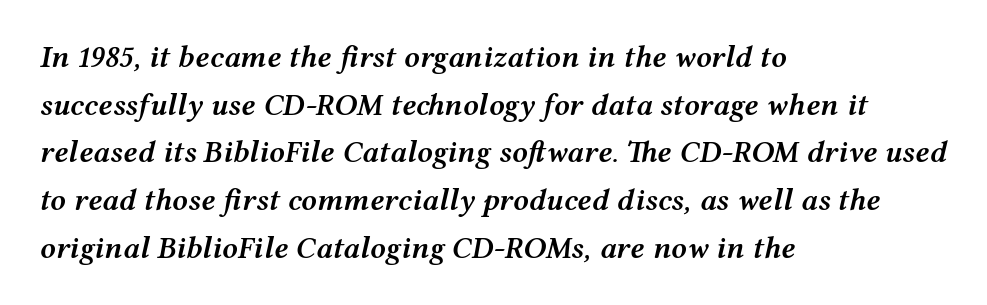
The image shows 31 px semibold, wide type, italic (leaning right); set left-aligned, normal line spacing (1.54x), normal letter spacing, not underlined; medium stroke contrast and a medium x-height.
